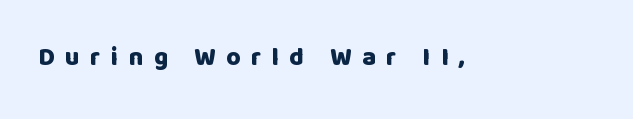
{"italic": "no", "bold": "yes", "underline": "no", "letter_spacing": "wide", "letter_spacing_em": 0.42, "glyph_px": 25}
